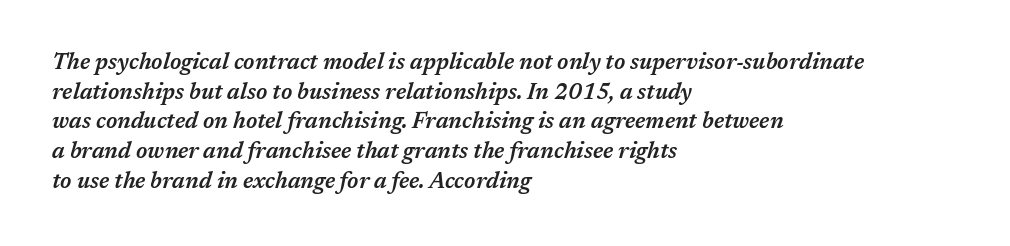
{"italic": "yes", "lean": "right", "slant_degrees": 17, "bold": "semi", "underline": "no", "align": "left", "line_spacing": "normal", "line_spacing_ratio": 1.35, "letter_spacing": "normal", "letter_spacing_em": 0.0, "glyph_px": 22}
